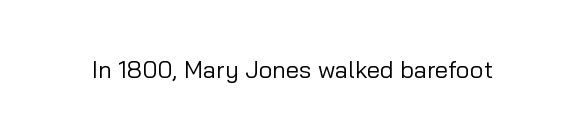
The image shows 24 px text type, upright; set normal letter spacing, not underlined.
